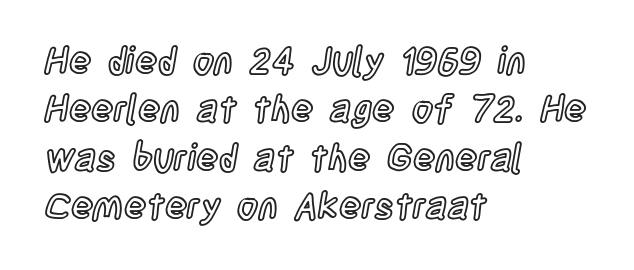
{"width": "condensed", "x_height": "large", "monospaced": "no", "underline": "no", "align": "left", "line_spacing": "normal", "line_spacing_ratio": 1.31, "letter_spacing": "normal", "letter_spacing_em": 0.0, "glyph_px": 37}
